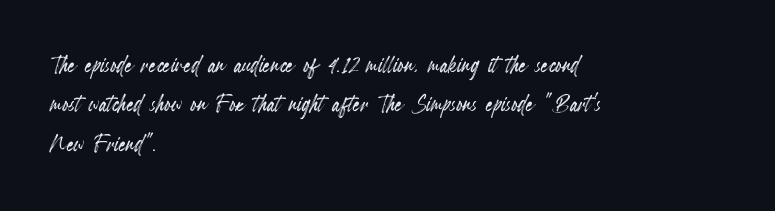
Q: Is the text italic (slanted)? A: Yes.
Q: Is the text underlined? A: No.
Q: How is the paragraph aligned? A: Left-aligned.
Q: Is the spacing between letters normal or unusually wide? A: Normal.
Q: Is the spacing between lines tight, normal or loose? A: Normal.
Q: Width (condensed, normal, or wide)? A: Condensed.
Q: x-height? A: Small.
Q: Monospaced? A: No.
